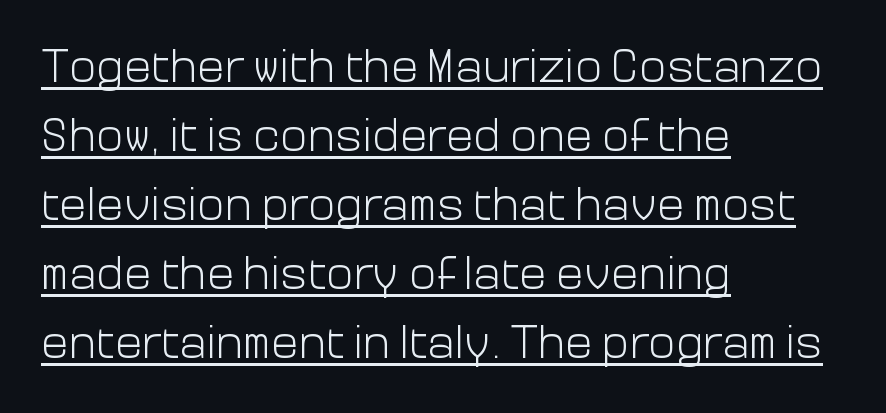
Successive baselines arrive at the customary interval. The horizontal fit of the characters is conventional and even. Horizontal alignment here is leftward, the default for most running prose. Nothing heavy about these letters — not bold at all. Underlining? Definitely there. Is this a fixed-width face? No — the glyphs have proportional, varying widths.
